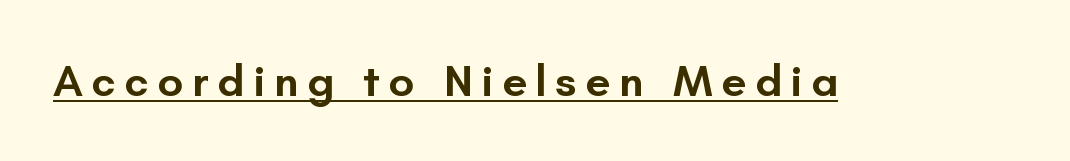
The image shows 45 px semibold sans-serif type, upright; set underlined; low stroke contrast and a small x-height.
